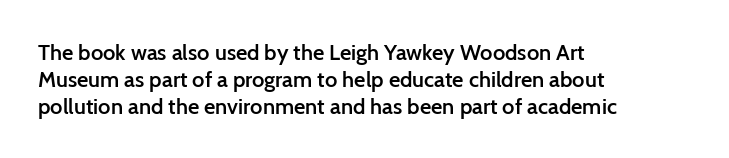
The image shows 22 px text type, upright; set left-aligned, line spacing 1.22x, normal letter spacing, not underlined.
